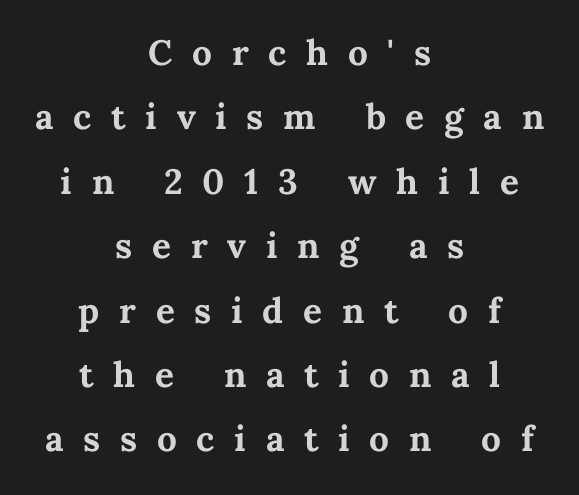
{"italic": "no", "bold": "yes", "weight": "semibold", "width": "normal", "stroke_contrast": "medium", "x_height": "medium", "monospaced": "no", "underline": "no", "align": "center", "line_spacing": "normal", "line_spacing_ratio": 1.37, "letter_spacing": "wide", "letter_spacing_em": 0.42, "glyph_px": 47}
